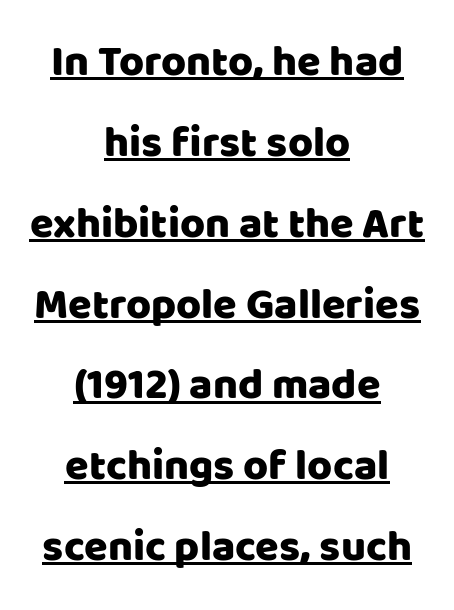
The image shows 43 px sans-serif type, upright; set centered, line spacing 1.88x, normal letter spacing, underlined; low stroke contrast and a large x-height.
